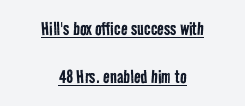
Leading: increased. The rag falls on both sides of this text block equally. Is the type heavy? It reads as light-to-regular instead. Has an underline been added? It has. This rendering leaves character spacing at its baseline value.
